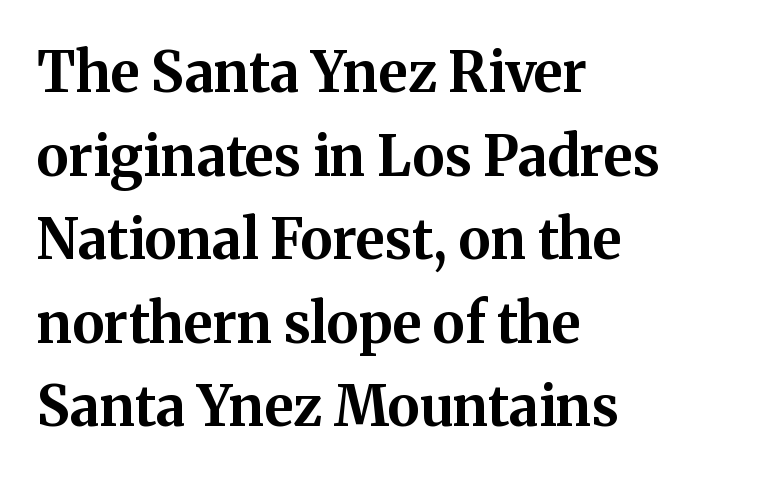
These lines are set flush left with a ragged right edge. Caption: standard tracking, unaltered. Do the characters align in a grid? No, the font is proportional. Weight: bold. Regarding leading, the lines here are spaced in the standard way. Check the space under the baseline: it is left empty.
